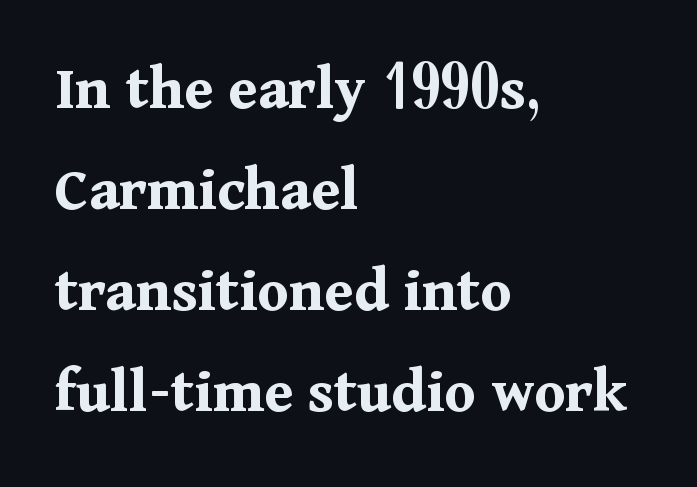
Q: Is the text bold? A: Yes.
Q: Is the text italic (slanted)? A: No, it is upright.
Q: Is the typeface a serif or a sans-serif typeface? A: Serif.
Q: Is the text underlined? A: No.
Q: How is the paragraph aligned? A: Left-aligned.
Q: Is the spacing between letters normal or unusually wide? A: Normal.
Q: Is the spacing between lines tight, normal or loose? A: Normal.
Q: Width (condensed, normal, or wide)? A: Normal.
Q: Stroke contrast? A: Medium.
Q: x-height? A: Medium.
Q: Monospaced? A: No.
